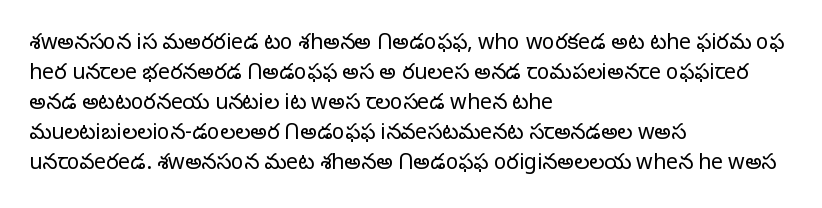
{"italic": "no", "bold": "no", "underline": "no", "align": "left", "line_spacing": "normal", "line_spacing_ratio": 1.43, "letter_spacing": "normal", "letter_spacing_em": 0.0, "glyph_px": 21}
